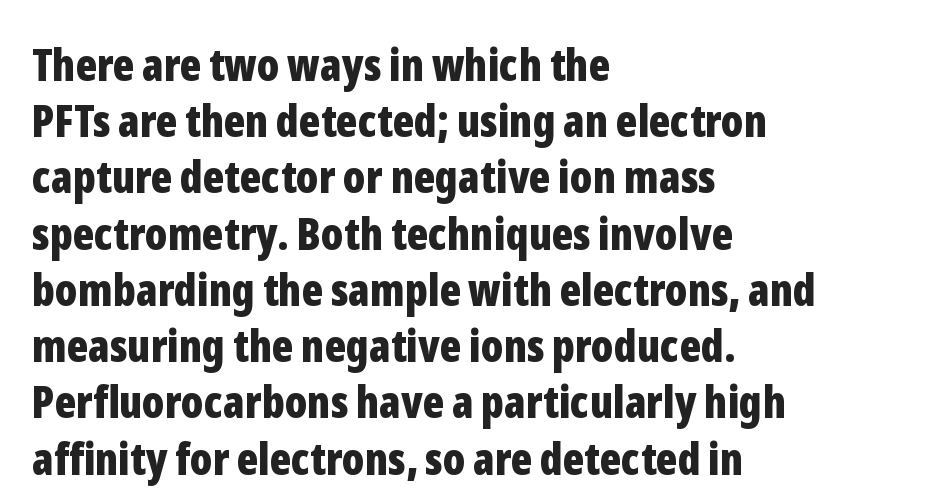
The image shows 45 px bold, condensed sans-serif type, upright; set left-aligned, normal line spacing (1.25x), normal letter spacing, not underlined; low stroke contrast and a medium x-height.
